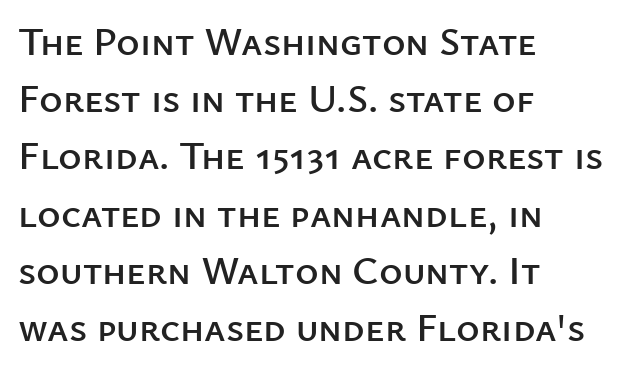
{"serif": "no", "italic": "no", "width": "normal", "stroke_contrast": "low", "x_height": "medium", "monospaced": "no", "underline": "no", "align": "left", "line_spacing": "normal", "line_spacing_ratio": 1.43, "letter_spacing": "normal", "letter_spacing_em": 0.0, "glyph_px": 40}
